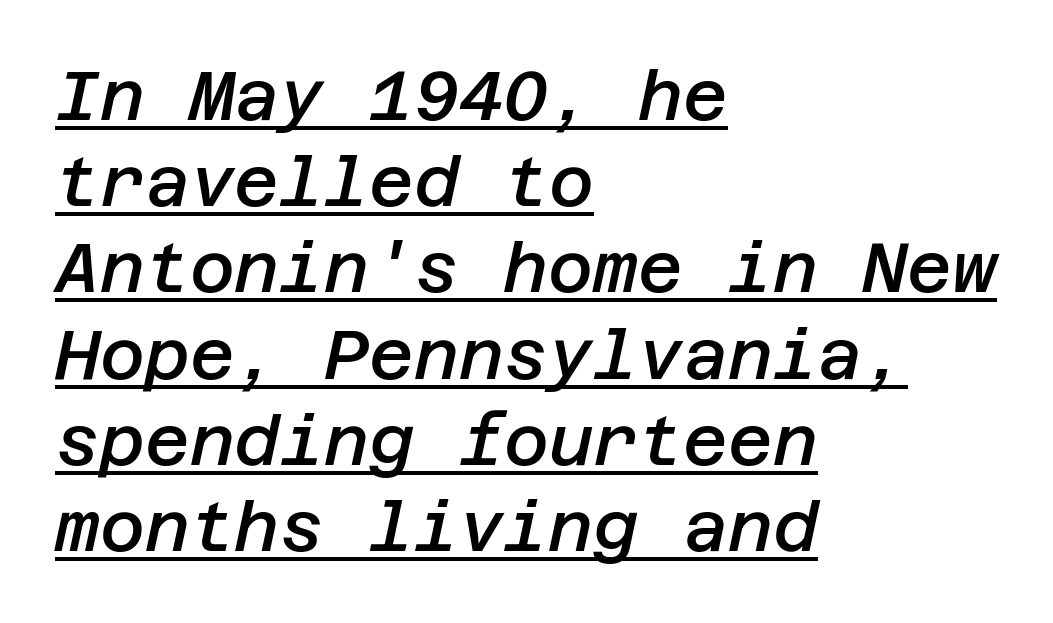
The image shows 69 px semibold type, italic (leaning right); set left-aligned, normal line spacing (1.25x), normal letter spacing, underlined; low stroke contrast and a large x-height.
